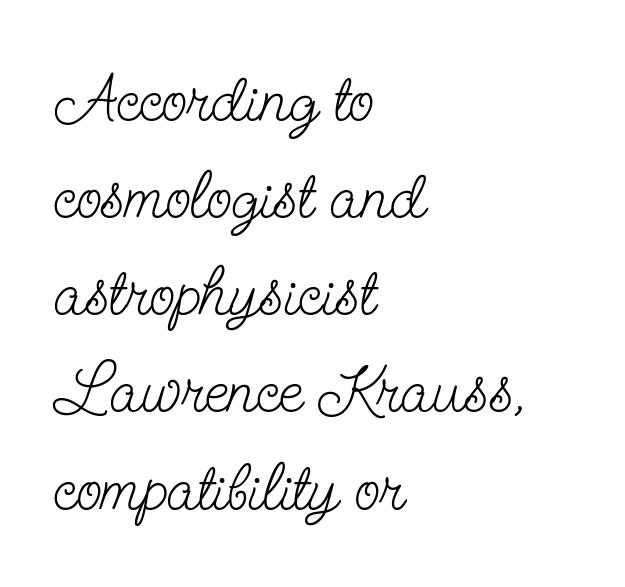
The image shows 67 px light, condensed serif type; set left-aligned, normal line spacing (1.45x), normal letter spacing, not underlined; low stroke contrast and a small x-height.
